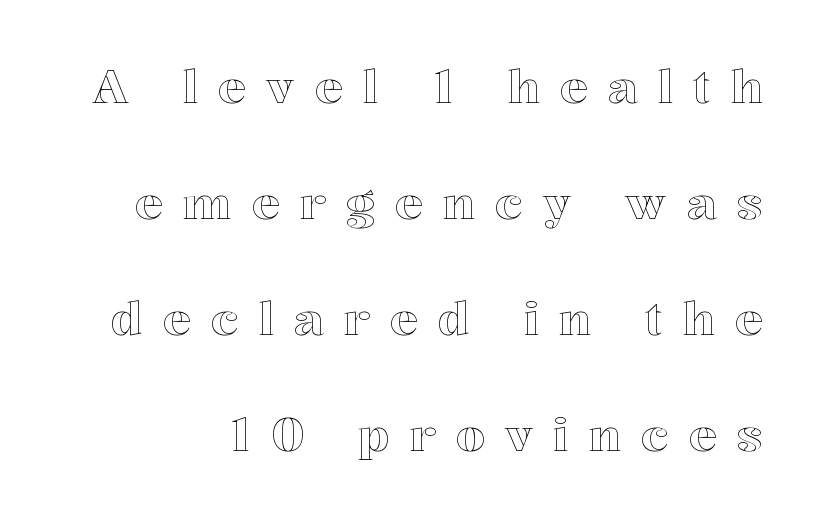
Regarding leading, the lines here are spaced well apart. Here the designer chose a conventional face with non-uniform glyph widths. Observe the wide spacing: letters keep a clear distance from each other. Is there any slant? The stems are plumb.
